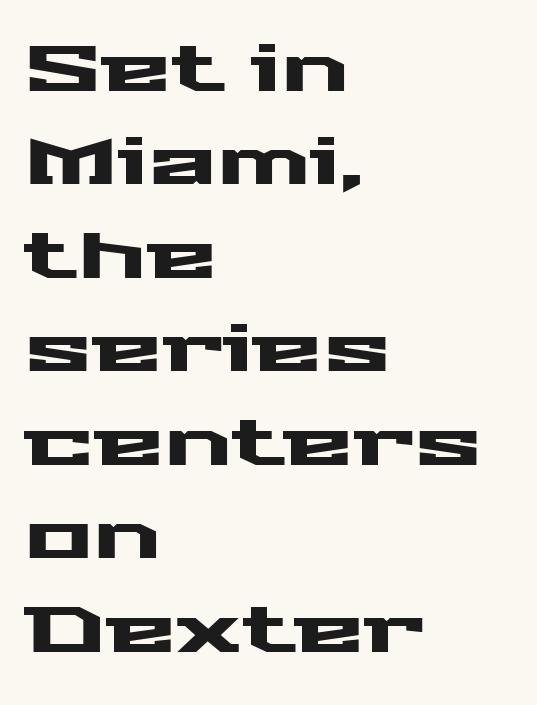
Q: Is the text italic (slanted)? A: No, it is upright.
Q: Is the typeface a serif or a sans-serif typeface? A: Sans-serif.
Q: Is the text underlined? A: No.
Q: How is the paragraph aligned? A: Left-aligned.
Q: Is the spacing between letters normal or unusually wide? A: Normal.
Q: Is the spacing between lines tight, normal or loose? A: Normal.
Q: Width (condensed, normal, or wide)? A: Wide.
Q: Stroke contrast? A: Medium.
Q: x-height? A: Medium.
Q: Monospaced? A: No.
